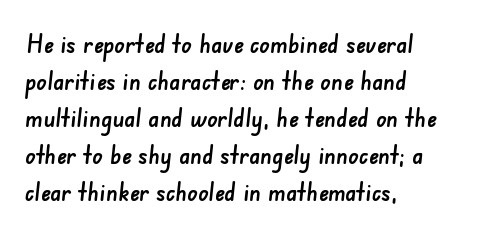
Q: Is the text underlined? A: No.
Q: How is the paragraph aligned? A: Left-aligned.
Q: Is the spacing between letters normal or unusually wide? A: Normal.
Q: Is the spacing between lines tight, normal or loose? A: Normal.
